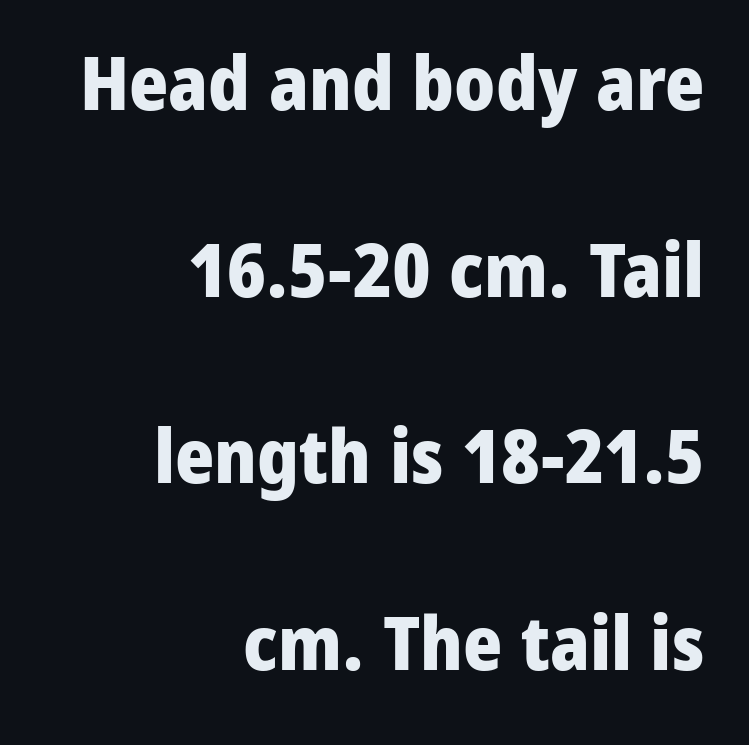
Q: Is the text bold? A: Yes.
Q: Is the text italic (slanted)? A: No, it is upright.
Q: Is the typeface a serif or a sans-serif typeface? A: Sans-serif.
Q: Is the text underlined? A: No.
Q: How is the paragraph aligned? A: Right-aligned.
Q: Is the spacing between letters normal or unusually wide? A: Normal.
Q: Is the spacing between lines tight, normal or loose? A: Loose.
Q: Width (condensed, normal, or wide)? A: Normal.
Q: Stroke contrast? A: Low.
Q: x-height? A: Medium.
Q: Monospaced? A: No.
